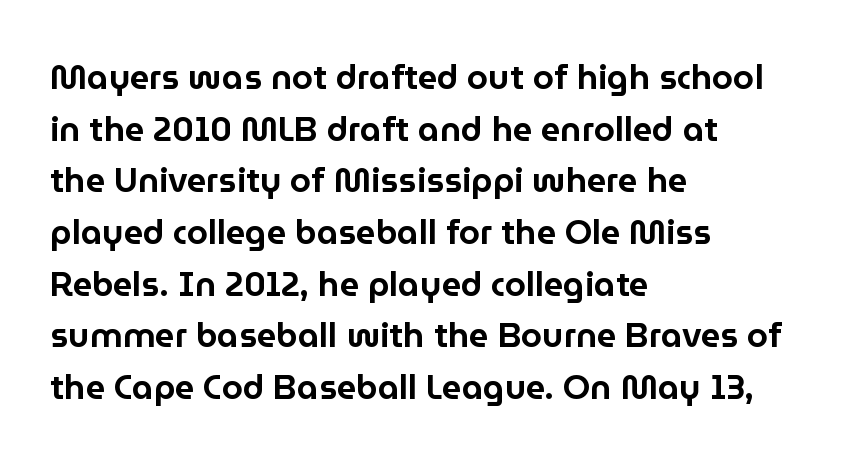
Note the varied advance widths — an 'i' is clearly narrower than an 'm'. The words here are not underlined. Students, note that the glyphs here touch the page at normal intervals. Classification — sans serif. The ragged edge is on the right, which tells us the setting is flush left.
